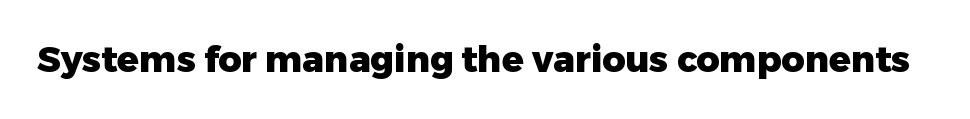
{"serif": "no", "italic": "no", "bold": "yes", "weight": "heavy", "width": "normal", "stroke_contrast": "low", "x_height": "medium", "monospaced": "no", "underline": "no", "letter_spacing": "normal", "letter_spacing_em": 0.0, "glyph_px": 36}
